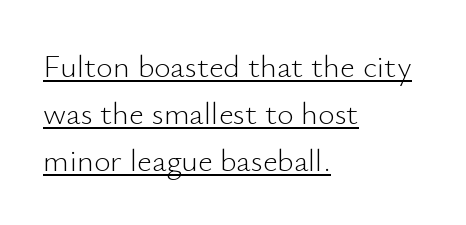
Q: Is the text bold? A: No.
Q: Is the text italic (slanted)? A: No, it is upright.
Q: Is the typeface a serif or a sans-serif typeface? A: Sans-serif.
Q: Is the text underlined? A: Yes.
Q: How is the paragraph aligned? A: Left-aligned.
Q: Is the spacing between letters normal or unusually wide? A: Normal.
Q: Is the spacing between lines tight, normal or loose? A: Normal.
Q: Width (condensed, normal, or wide)? A: Normal.
Q: Stroke contrast? A: Low.
Q: x-height? A: Small.
Q: Monospaced? A: No.
